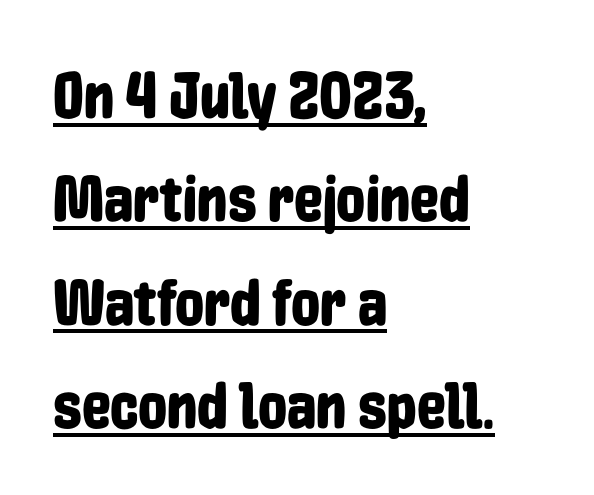
The lettering stays uniformly vertical, giving the passage a roman look. Leading: standard. Tracking value appears to be zero — textbook default spacing. The typesetter has applied underlining to the passage shown. The ragged edge is on the right, which tells us the setting is flush left.
